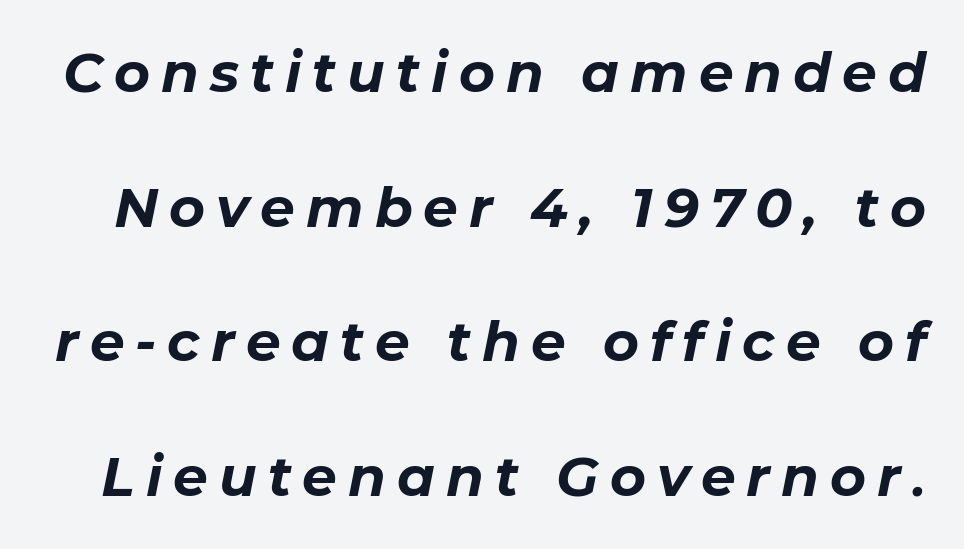
Q: Is the text bold? A: Yes.
Q: Is the text italic (slanted)? A: Yes, it leans right by about 11 degrees.
Q: Is the text underlined? A: No.
Q: Is the spacing between letters normal or unusually wide? A: Unusually wide.
Q: Is the spacing between lines tight, normal or loose? A: Loose.
Q: Width (condensed, normal, or wide)? A: Normal.
Q: Stroke contrast? A: Low.
Q: x-height? A: Medium.
Q: Monospaced? A: No.
